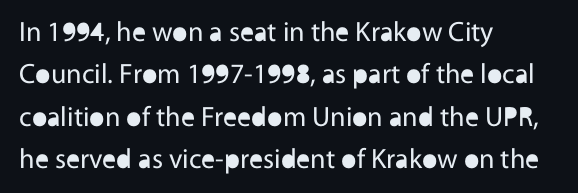
{"serif": "no", "italic": "no", "bold": "no", "weight": "regular", "width": "normal", "x_height": "medium", "monospaced": "no", "underline": "no", "align": "left", "line_spacing": "normal", "line_spacing_ratio": 1.51, "letter_spacing": "normal", "letter_spacing_em": 0.0, "glyph_px": 28}
